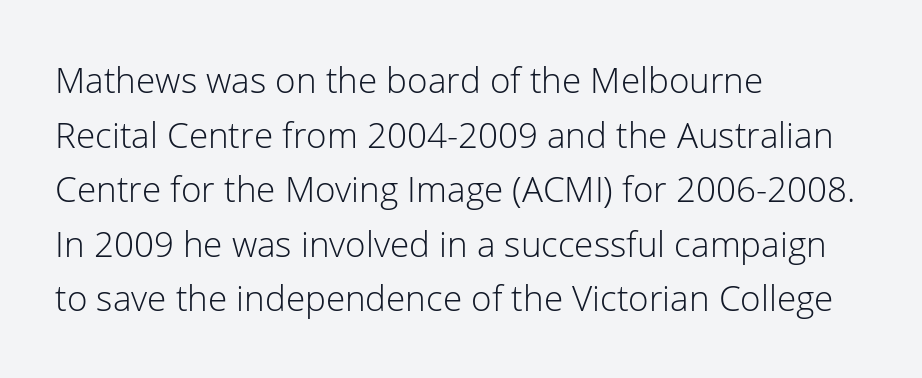
The image shows 35 px light sans-serif type, upright; set left-aligned, normal line spacing (1.56x), normal letter spacing, not underlined; low stroke contrast and a medium x-height.
